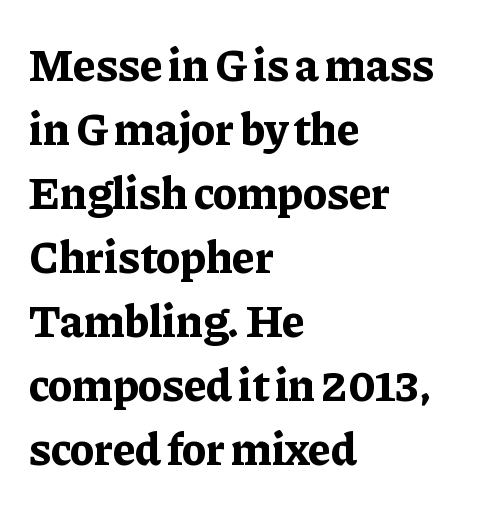
{"serif": "yes", "italic": "no", "bold": "yes", "weight": "bold", "width": "normal", "stroke_contrast": "low", "x_height": "medium", "monospaced": "no", "underline": "no", "align": "left", "line_spacing": "normal", "line_spacing_ratio": 1.39, "letter_spacing": "normal", "letter_spacing_em": 0.0, "glyph_px": 46}
